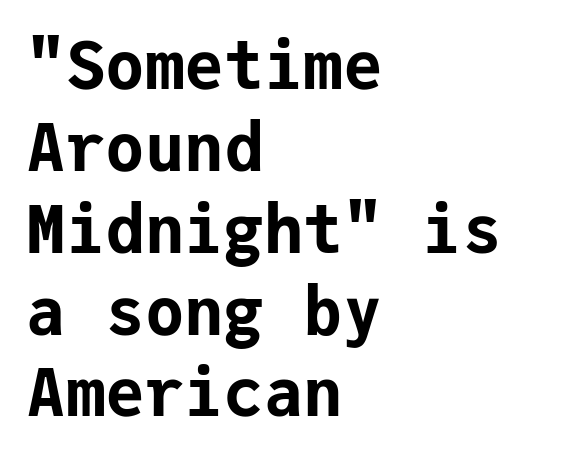
{"serif": "no", "italic": "no", "bold": "yes", "weight": "bold", "width": "normal", "stroke_contrast": "low", "x_height": "medium", "monospaced": "yes", "underline": "no", "align": "left", "line_spacing_ratio": 1.24, "letter_spacing": "normal", "letter_spacing_em": 0.0, "glyph_px": 66}
